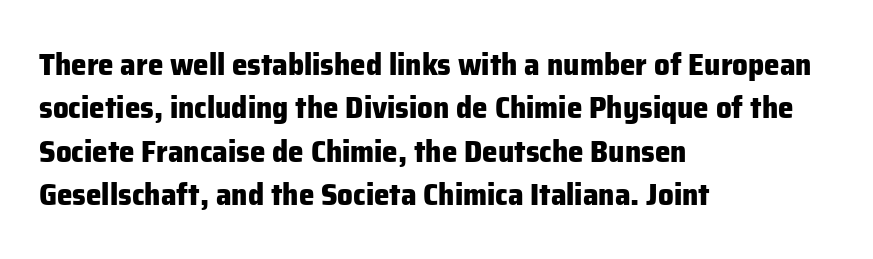
The image shows 31 px heavy sans-serif type, upright; set left-aligned, normal line spacing (1.4x), normal letter spacing, not underlined; low stroke contrast and a medium x-height.
